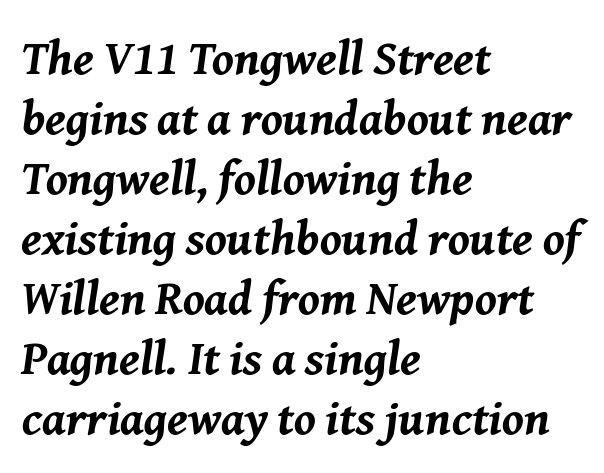
Q: Is the text bold? A: Yes.
Q: Is the text italic (slanted)? A: Yes, it leans right by about 8 degrees.
Q: Is the text underlined? A: No.
Q: How is the paragraph aligned? A: Left-aligned.
Q: Is the spacing between letters normal or unusually wide? A: Normal.
Q: Is the spacing between lines tight, normal or loose? A: Normal.
Q: Width (condensed, normal, or wide)? A: Normal.
Q: Stroke contrast? A: Medium.
Q: x-height? A: Medium.
Q: Monospaced? A: No.
